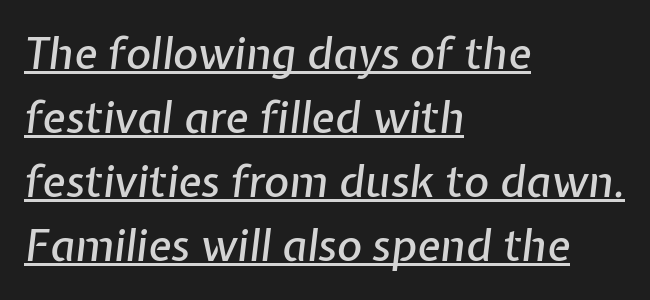
Q: Is the text italic (slanted)? A: Yes, it leans right by about 7 degrees.
Q: Is the text underlined? A: Yes.
Q: How is the paragraph aligned? A: Left-aligned.
Q: Is the spacing between letters normal or unusually wide? A: Normal.
Q: Is the spacing between lines tight, normal or loose? A: Normal.
Q: Width (condensed, normal, or wide)? A: Normal.
Q: Stroke contrast? A: Low.
Q: x-height? A: Medium.
Q: Monospaced? A: No.
